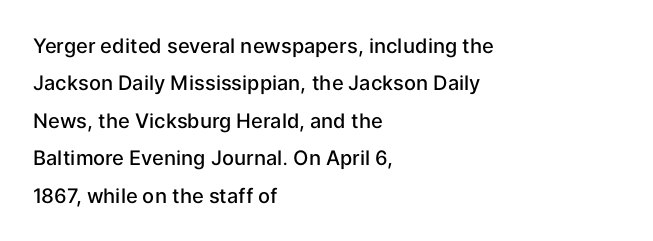
The image shows 20 px text type, upright; set left-aligned, line spacing 1.87x, normal letter spacing, not underlined.
